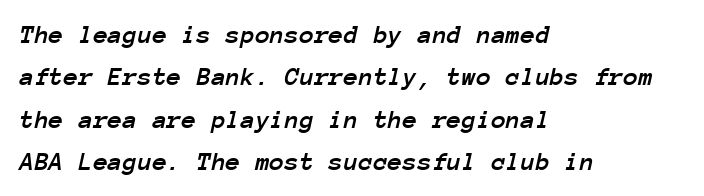
{"italic": "yes", "lean": "right", "slant_degrees": 12, "underline": "no", "align": "left", "line_spacing": "normal", "line_spacing_ratio": 1.57, "letter_spacing": "normal", "letter_spacing_em": 0.0, "glyph_px": 27}
